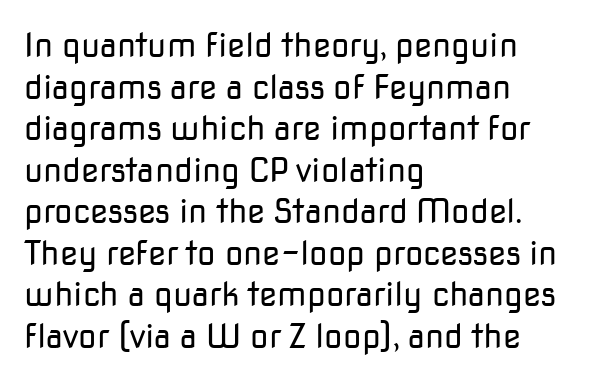
The weight would be labelled regular, book, light, or lighter still. These lines keep a tight, regular rhythm from letter to letter. The rendering uses natural spacing where letterforms have individual widths. A bare baseline throughout the passage. The typesetter chose a ragged-right arrangement here. The font's upright variant was chosen for this text.
